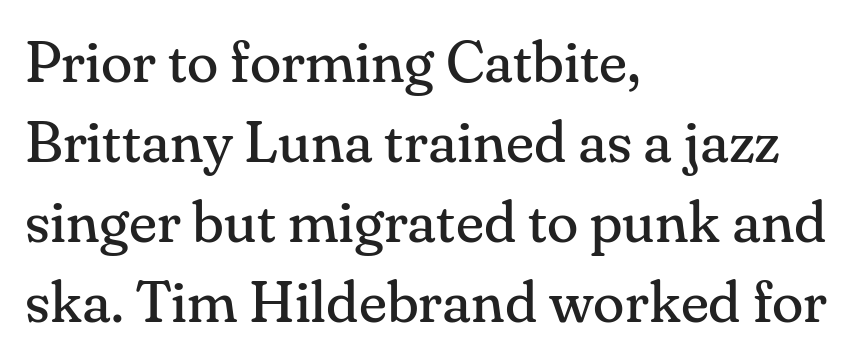
The image shows 58 px regular-weight serif type, upright; set left-aligned, normal line spacing (1.38x), normal letter spacing, not underlined; medium stroke contrast and a small x-height.
